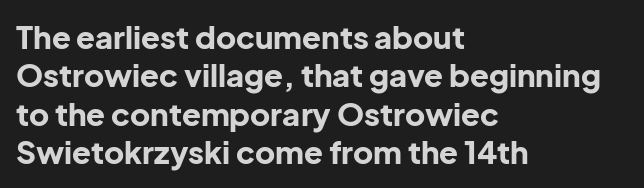
Inter-character spacing is left at the font's built-in metrics. This sample has the flowing, uneven cadence of proportional lettering. The specimen omits any rule beneath the text block's lines. This rendering employs a face without finishing strokes, i.e., a sans-serif.
